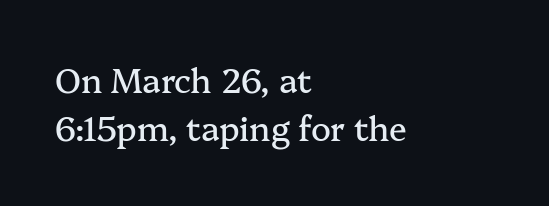
{"serif": "yes", "italic": "no", "width": "normal", "stroke_contrast": "medium", "x_height": "medium", "monospaced": "no", "underline": "no", "align": "left", "line_spacing": "normal", "line_spacing_ratio": 1.46, "letter_spacing": "normal", "letter_spacing_em": 0.0, "glyph_px": 33}
